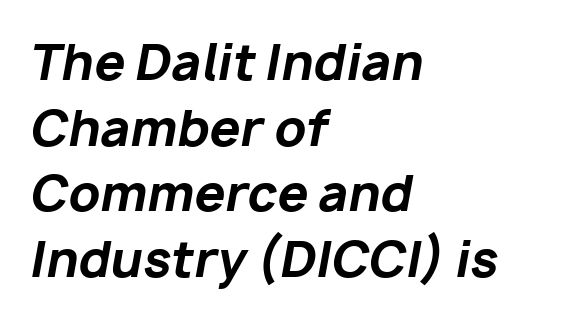
The image shows 49 px bold type, italic (leaning right); set left-aligned, normal line spacing (1.34x), normal letter spacing, not underlined; low stroke contrast and a medium x-height.
